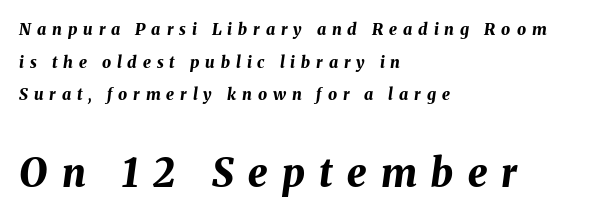
Q: Is the text bold? A: Yes.
Q: Is the text italic (slanted)? A: Yes, it leans right by about 8 degrees.
Q: Is the text underlined? A: No.
Q: How is the paragraph aligned? A: Left-aligned.
Q: Is the spacing between letters normal or unusually wide? A: Unusually wide.
Q: Is the spacing between lines tight, normal or loose? A: Loose.
Q: Which block of text is set in a larger size, the first (top) or the second (bottom)? A: The second (bottom) one.
Q: Width (condensed, normal, or wide)? A: Normal.
Q: Stroke contrast? A: Medium.
Q: x-height? A: Medium.
Q: Monospaced? A: No.
